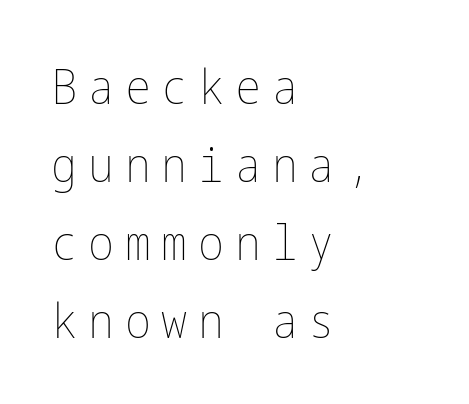
Underline: absent. Horizontal bands of white between lines are of average thickness. Vertical stems look standard width or narrower in stroke. A typesetter would mark this as roman, not italic.
